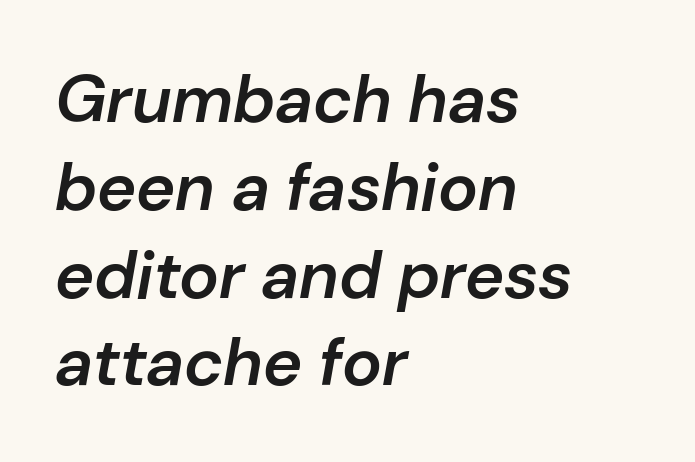
Q: Is the text bold? A: Semi-bold.
Q: Is the text italic (slanted)? A: Yes, it leans right by about 10 degrees.
Q: Is the text underlined? A: No.
Q: How is the paragraph aligned? A: Left-aligned.
Q: Is the spacing between letters normal or unusually wide? A: Normal.
Q: Is the spacing between lines tight, normal or loose? A: Normal.
Q: Width (condensed, normal, or wide)? A: Normal.
Q: Stroke contrast? A: Low.
Q: x-height? A: Medium.
Q: Monospaced? A: No.
